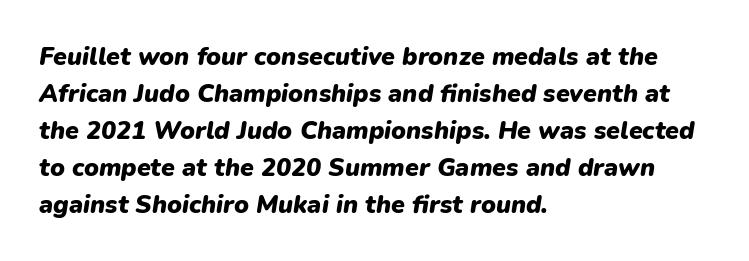
{"italic": "yes", "lean": "right", "slant_degrees": 9, "bold": "yes", "underline": "no", "align": "left", "line_spacing": "normal", "line_spacing_ratio": 1.48, "letter_spacing": "normal", "letter_spacing_em": 0.0, "glyph_px": 25}
